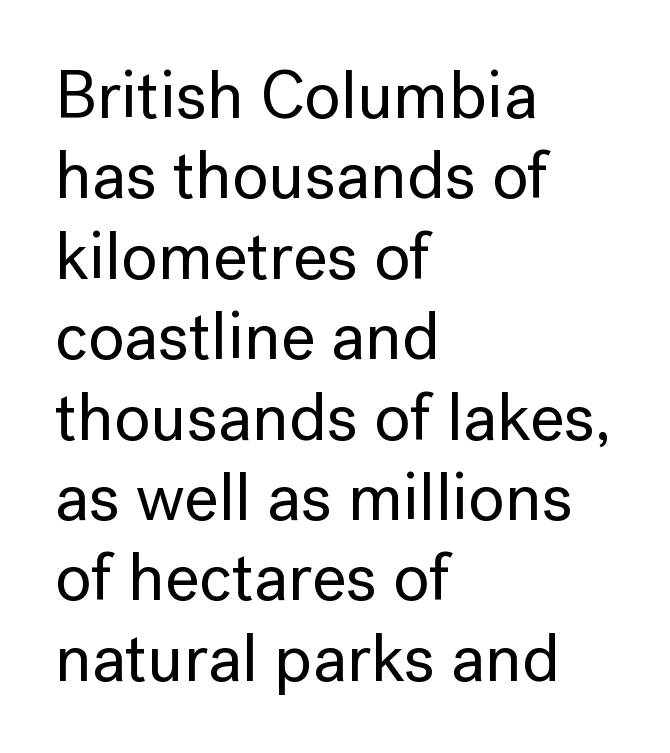
The image shows 67 px sans-serif type, upright; set left-aligned, line spacing 1.2x, normal letter spacing, not underlined; low stroke contrast and a medium x-height.
